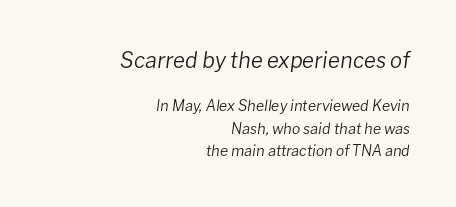
The leading is moderate, giving the passage an even texture. These two chunks differ in scale, with the top chunk taking the larger measure. All the whitespace from short lines collects on the left. The characters are drawn with everyday or finer stroke widths.
